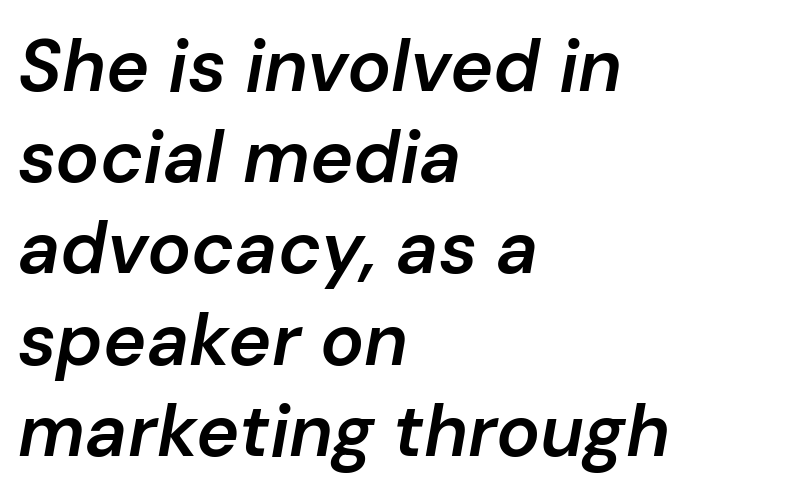
The image shows 73 px semibold type, italic (leaning right); set left-aligned, normal line spacing (1.25x), normal letter spacing, not underlined; low stroke contrast and a medium x-height.
